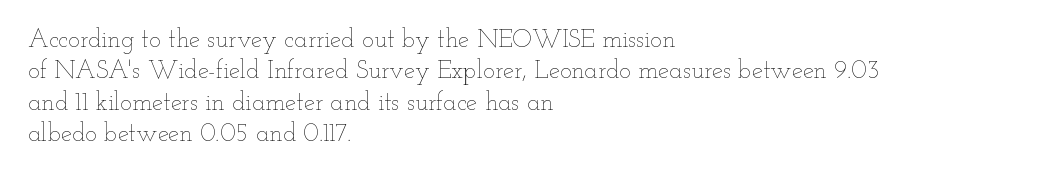
{"italic": "no", "bold": "no", "underline": "no", "align": "left", "line_spacing": "normal", "line_spacing_ratio": 1.26, "letter_spacing": "normal", "letter_spacing_em": 0.0, "glyph_px": 25}
